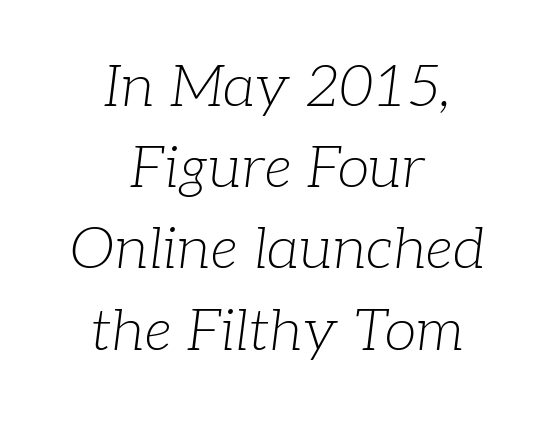
The image shows 58 px light serif type, italic (leaning right); set centered, normal line spacing (1.4x), normal letter spacing, not underlined; low stroke contrast and a medium x-height.
